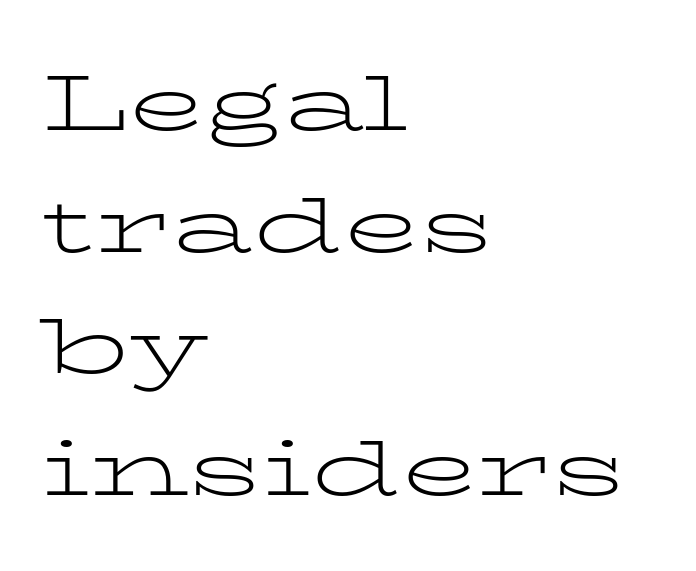
The image shows 78 px light, wide serif type, upright; set left-aligned, normal line spacing (1.56x), normal letter spacing, not underlined; low stroke contrast and a medium x-height.
